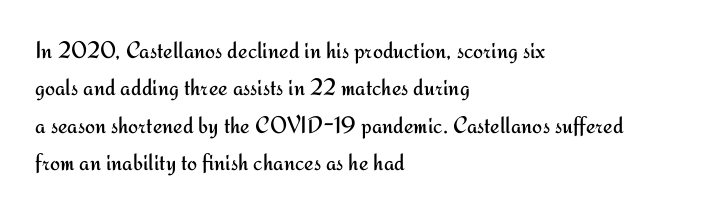
Evenly set lines give the paragraph a standard silhouette. Here the glyphs are tracked normally, forming tight word shapes. Rule under the text: the space is simply empty. Italic? Not at all — the glyphs are vertical. These glyphs show unthickened strokes, regular width or finer.
